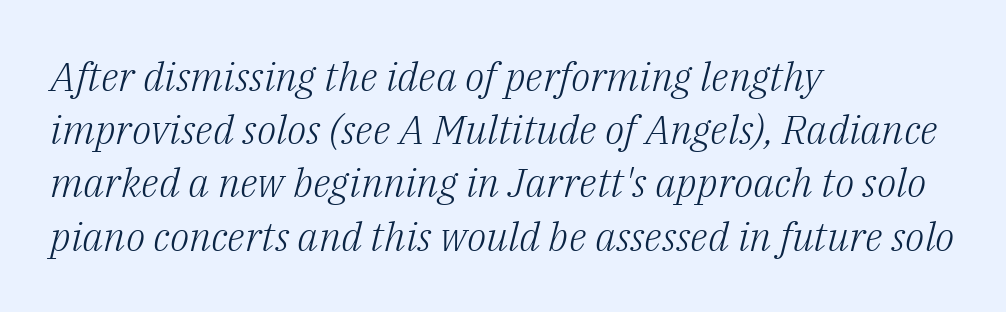
Q: Is the text bold? A: No.
Q: Is the text italic (slanted)? A: Yes, it leans right by about 14 degrees.
Q: Is the typeface a serif or a sans-serif typeface? A: Serif.
Q: Is the text underlined? A: No.
Q: How is the paragraph aligned? A: Left-aligned.
Q: Is the spacing between letters normal or unusually wide? A: Normal.
Q: Is the spacing between lines tight, normal or loose? A: Normal.
Q: Width (condensed, normal, or wide)? A: Normal.
Q: Stroke contrast? A: Low.
Q: x-height? A: Medium.
Q: Monospaced? A: No.
